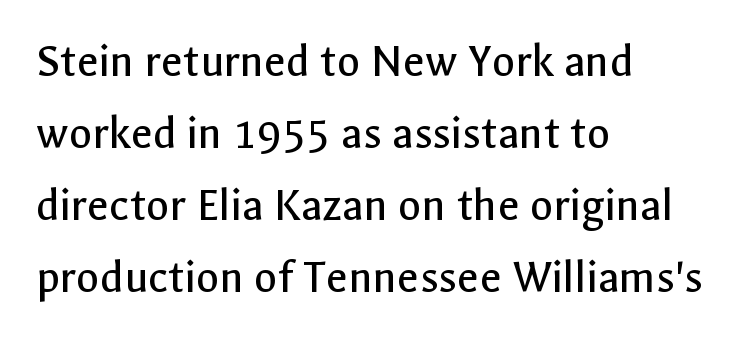
{"serif": "no", "italic": "no", "bold": "no", "weight": "regular", "width": "normal", "x_height": "medium", "monospaced": "no", "underline": "no", "align": "left", "line_spacing": "normal", "line_spacing_ratio": 1.5, "letter_spacing": "normal", "letter_spacing_em": 0.0, "glyph_px": 48}
